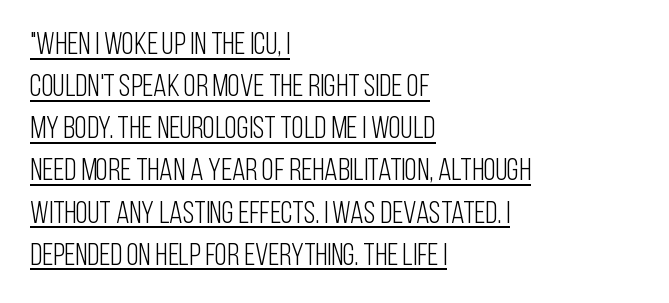
The image shows 31 px light, condensed sans-serif type, upright; set left-aligned, normal line spacing (1.36x), normal letter spacing, underlined; low stroke contrast and a large x-height.
